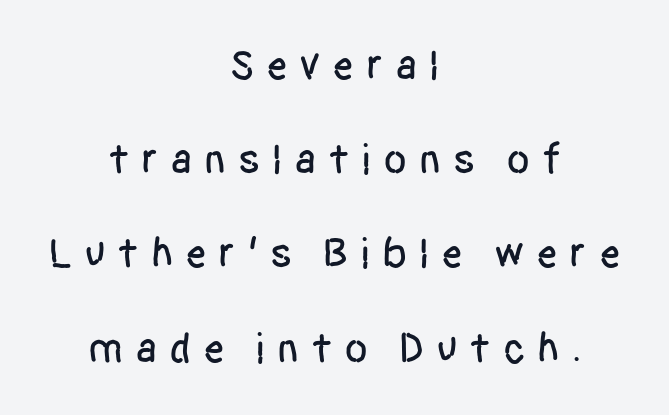
Q: Is the text italic (slanted)? A: No, it is upright.
Q: Is the typeface a serif or a sans-serif typeface? A: Sans-serif.
Q: Is the text underlined? A: No.
Q: How is the paragraph aligned? A: Centered.
Q: Is the spacing between letters normal or unusually wide? A: Unusually wide.
Q: Is the spacing between lines tight, normal or loose? A: Loose.
Q: Width (condensed, normal, or wide)? A: Condensed.
Q: Stroke contrast? A: Low.
Q: x-height? A: Large.
Q: Monospaced? A: No.
